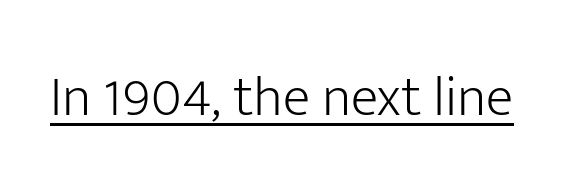
{"serif": "no", "italic": "no", "bold": "no", "weight": "light", "width": "normal", "stroke_contrast": "low", "x_height": "medium", "monospaced": "no", "underline": "yes", "letter_spacing": "normal", "letter_spacing_em": 0.0, "glyph_px": 57}
